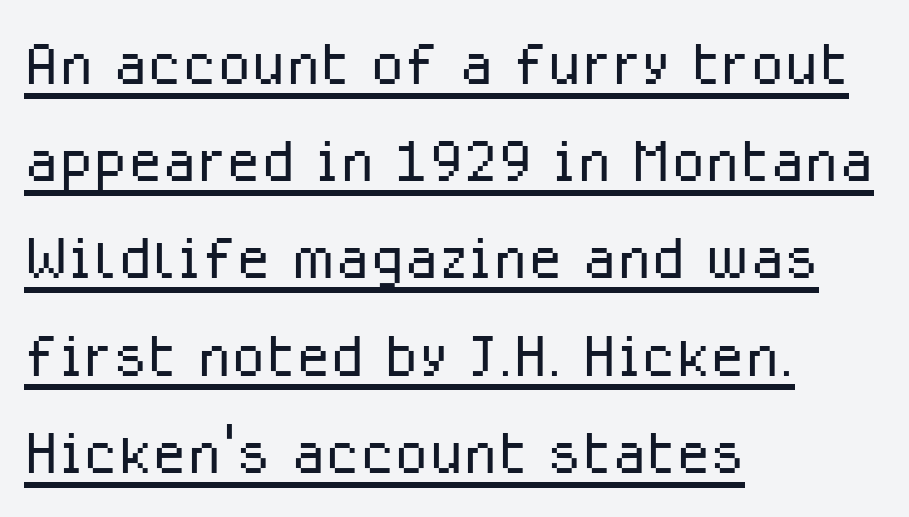
These lines were composed using upright roman letters. Weight class: somewhere from thin through regular. The letters advance in unequal steps, a hallmark of proportional type. The ragged edge is on the right, which tells us the setting is flush left. This rendering leaves character spacing at its baseline value.
